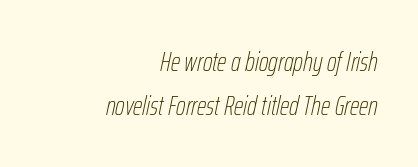
Descenders are the only things crossing below the line. Where is the straight margin? On the right. In terms of posture, this sample is oblique. What's the leading like? Ordinary, nothing unusual. This reads as an unemphasized weight, regular at the heaviest.
